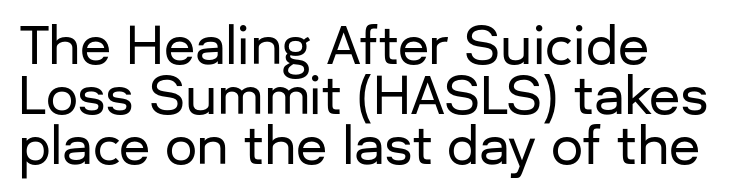
{"serif": "no", "italic": "no", "width": "normal", "stroke_contrast": "low", "x_height": "medium", "monospaced": "no", "underline": "no", "align": "left", "line_spacing": "tight", "line_spacing_ratio": 0.98, "letter_spacing": "normal", "letter_spacing_em": 0.0, "glyph_px": 51}
